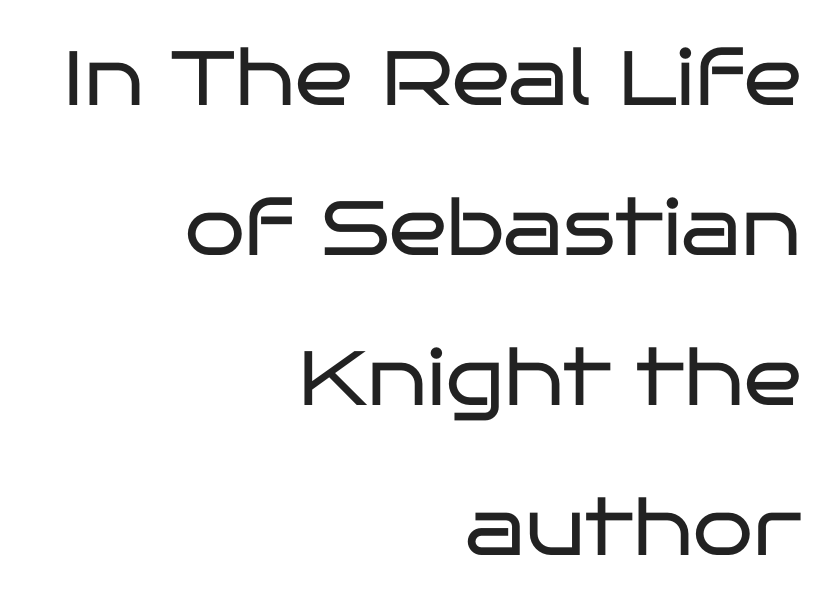
Q: Is the text bold? A: No.
Q: Is the text italic (slanted)? A: No, it is upright.
Q: Is the typeface a serif or a sans-serif typeface? A: Sans-serif.
Q: Is the text underlined? A: No.
Q: How is the paragraph aligned? A: Right-aligned.
Q: Is the spacing between letters normal or unusually wide? A: Normal.
Q: Is the spacing between lines tight, normal or loose? A: Loose.
Q: Width (condensed, normal, or wide)? A: Wide.
Q: Stroke contrast? A: Low.
Q: x-height? A: Large.
Q: Monospaced? A: No.
